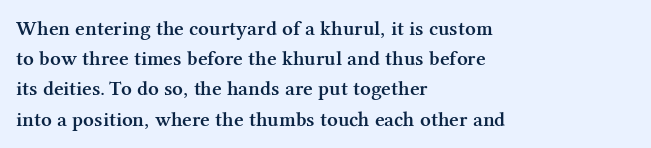
{"italic": "no", "bold": "semi", "underline": "no", "align": "left", "line_spacing": "normal", "line_spacing_ratio": 1.44, "letter_spacing": "normal", "letter_spacing_em": 0.0, "glyph_px": 21}
